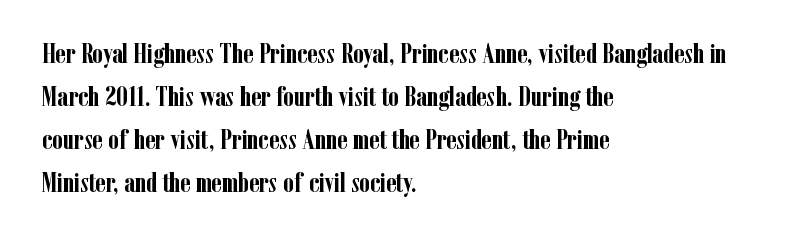
{"italic": "no", "bold": "yes", "underline": "no", "align": "left", "line_spacing": "normal", "line_spacing_ratio": 1.59, "letter_spacing": "normal", "letter_spacing_em": 0.0, "glyph_px": 27}
